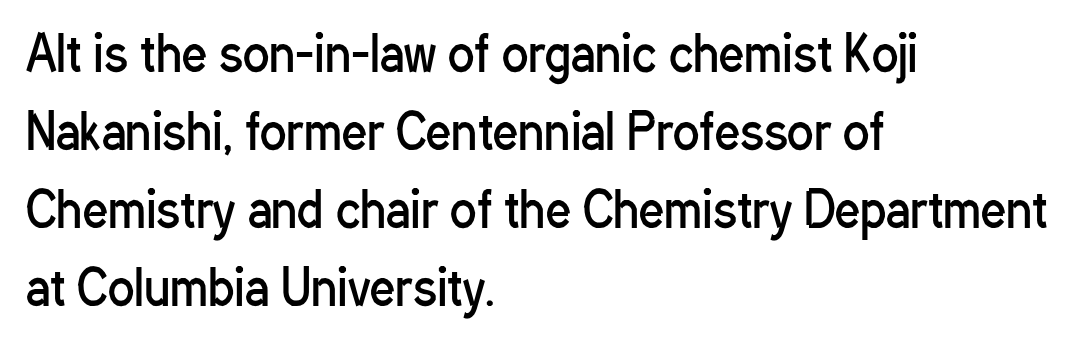
{"serif": "no", "italic": "no", "bold": "no", "weight": "regular", "width": "condensed", "stroke_contrast": "low", "x_height": "medium", "monospaced": "no", "underline": "no", "align": "left", "line_spacing": "normal", "line_spacing_ratio": 1.59, "letter_spacing": "normal", "letter_spacing_em": 0.0, "glyph_px": 49}
